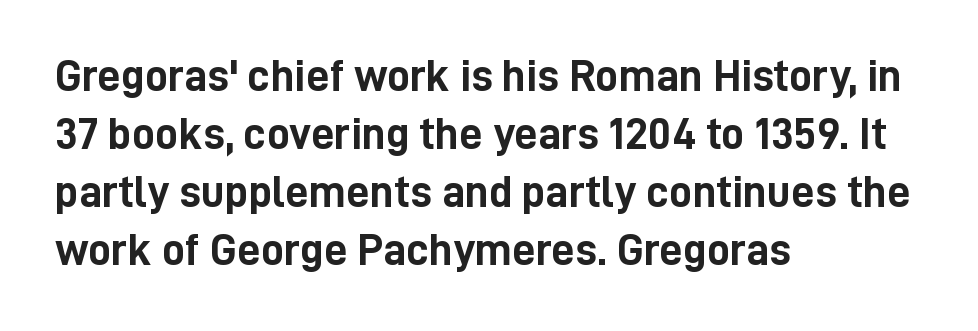
{"serif": "no", "italic": "no", "bold": "yes", "weight": "semibold", "width": "condensed", "stroke_contrast": "low", "x_height": "medium", "monospaced": "no", "underline": "no", "align": "left", "line_spacing": "normal", "line_spacing_ratio": 1.26, "letter_spacing": "normal", "letter_spacing_em": 0.0, "glyph_px": 46}
